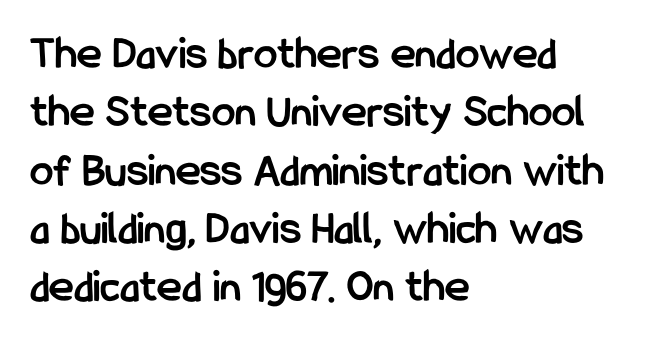
The image shows 47 px semibold, condensed sans-serif type, upright; set left-aligned, line spacing 1.24x, normal letter spacing, not underlined; low stroke contrast and a medium x-height.
